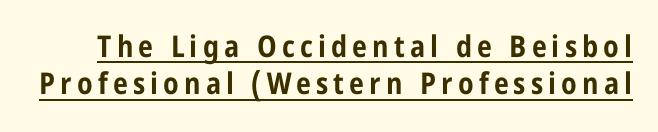
The letters stand straight up with perfectly vertical stems. Bold? Absolutely — the strokes are thick and heavy. Nothing sits at the stroke ends, so this counts as sans-serif. The words here are underlined. Is this a fixed-width face? No — the glyphs have proportional, varying widths.
